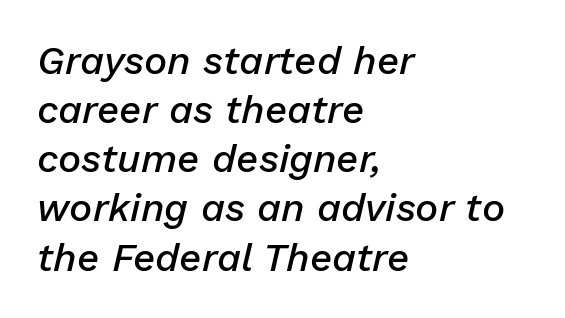
The image shows 39 px semibold type, italic (leaning right); set left-aligned, normal line spacing (1.26x), normal letter spacing, not underlined; low stroke contrast and a medium x-height.
